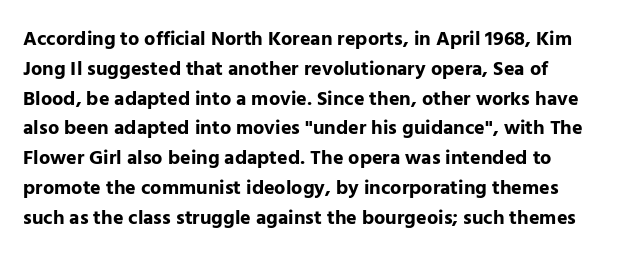
The image shows 20 px bold type, upright; set normal line spacing (1.49x), normal letter spacing, not underlined.
